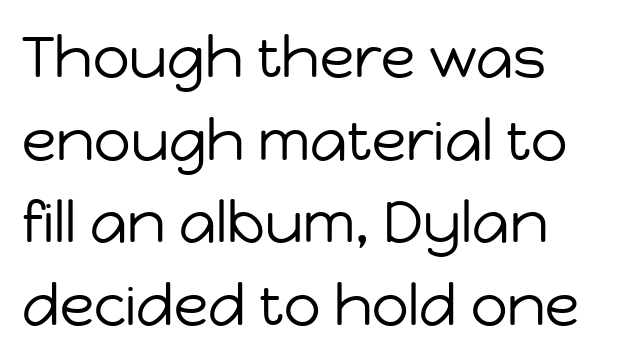
These lines sit exactly where default settings would place them. Look at the bottom of the vertical strokes: they stop flat, with no serifs. The rendering uses natural spacing where letterforms have individual widths. Underline: absent. These lines were composed using upright roman letters.
